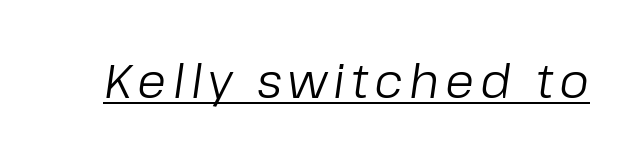
{"italic": "yes", "lean": "right", "slant_degrees": 8, "bold": "no", "weight": "regular", "width": "normal", "stroke_contrast": "low", "x_height": "medium", "monospaced": "no", "underline": "yes", "glyph_px": 47}
